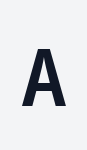
The image shows 80 px semibold, condensed sans-serif type, upright; set normal letter spacing, not underlined; low stroke contrast and a medium x-height.
